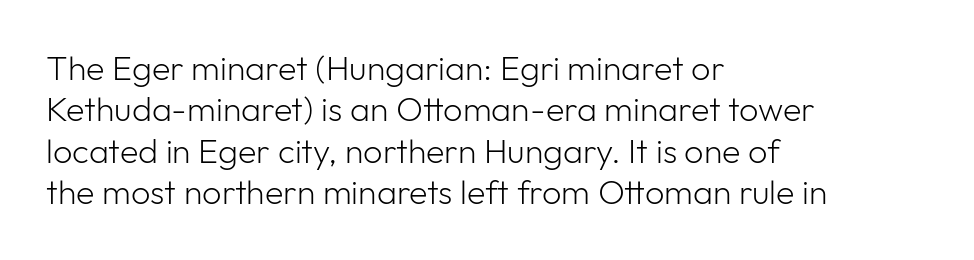
Q: Is the text bold? A: No.
Q: Is the text italic (slanted)? A: No, it is upright.
Q: Is the typeface a serif or a sans-serif typeface? A: Sans-serif.
Q: Is the text underlined? A: No.
Q: How is the paragraph aligned? A: Left-aligned.
Q: Is the spacing between letters normal or unusually wide? A: Normal.
Q: Width (condensed, normal, or wide)? A: Normal.
Q: Stroke contrast? A: Low.
Q: x-height? A: Medium.
Q: Monospaced? A: No.
